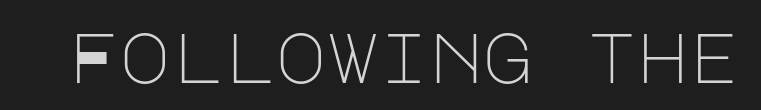
The image shows 70 px light sans-serif type, upright; set normal letter spacing, not underlined; low stroke contrast and a large x-height.
